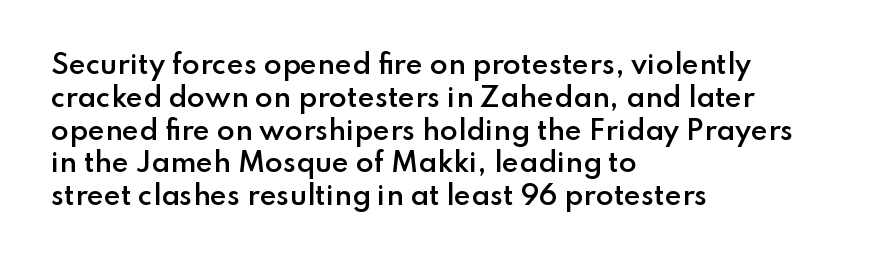
The image shows 26 px text type, upright; set left-aligned, normal line spacing (1.26x), normal letter spacing, not underlined.
